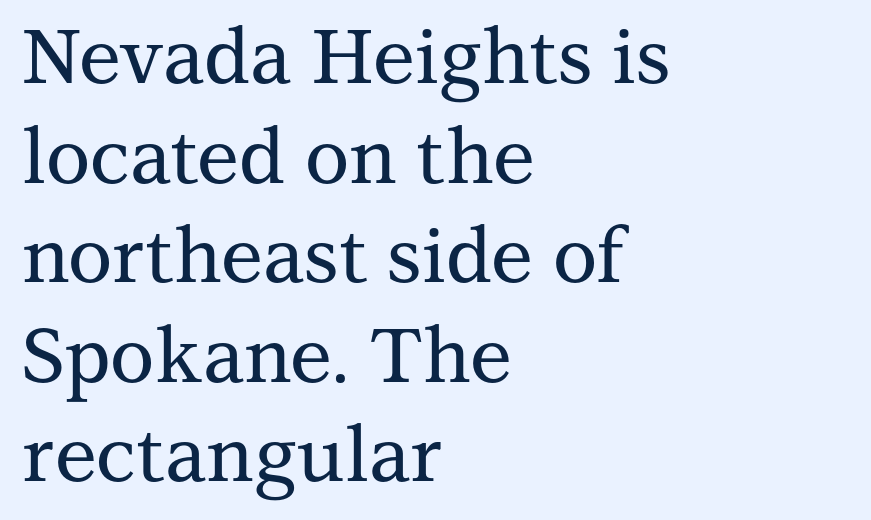
Whoever set this chose a conventional vertical rhythm. In terms of letterspacing, this is plain default setting. The ragged edge is on the right, which tells us the setting is flush left. Honestly, there is no underline to notice here at all. Ordinary non-slanted type is in use. This rendering employs a face with finishing strokes, i.e., a serif.
